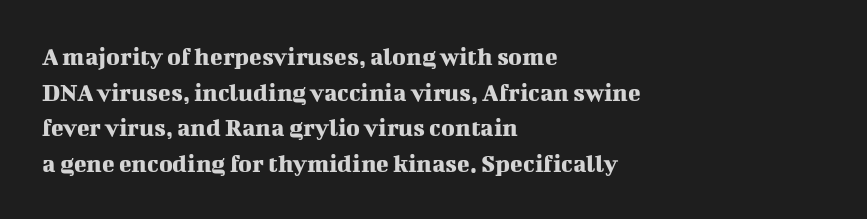
Q: Is the text italic (slanted)? A: No, it is upright.
Q: Is the text underlined? A: No.
Q: How is the paragraph aligned? A: Left-aligned.
Q: Is the spacing between letters normal or unusually wide? A: Normal.
Q: Is the spacing between lines tight, normal or loose? A: Normal.
